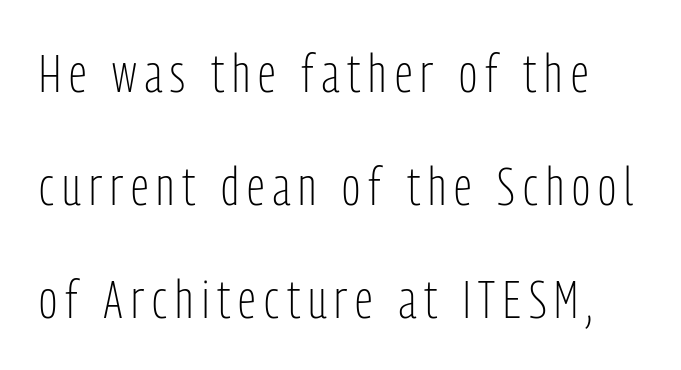
{"serif": "no", "italic": "no", "bold": "no", "weight": "light", "width": "condensed", "stroke_contrast": "low", "x_height": "medium", "monospaced": "no", "underline": "no", "line_spacing": "loose", "line_spacing_ratio": 2.09, "glyph_px": 54}
